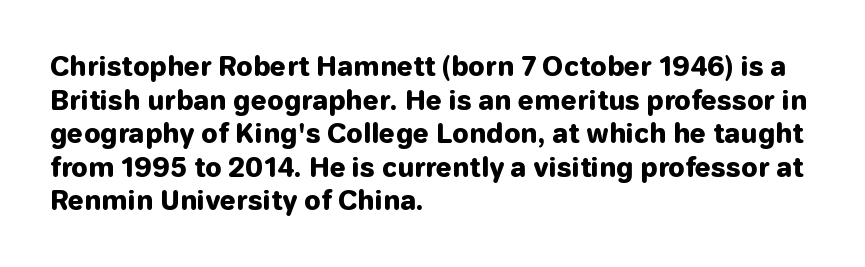
The image shows 26 px bold type, upright; set left-aligned, normal line spacing (1.29x), normal letter spacing, not underlined.
